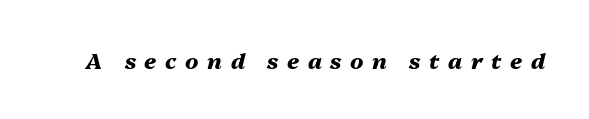
The letters are spread apart with noticeably loose tracking. This sample uses an oblique cut, with every glyph tilted off the vertical. Bare-footed words on every line. Each glyph is drawn with heavy, bold strokes.
